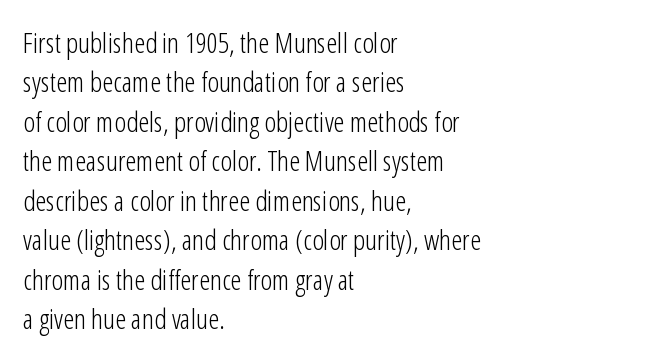
The image shows 28 px light, condensed sans-serif type, upright; set left-aligned, normal line spacing (1.41x), normal letter spacing, not underlined; low stroke contrast and a medium x-height.
